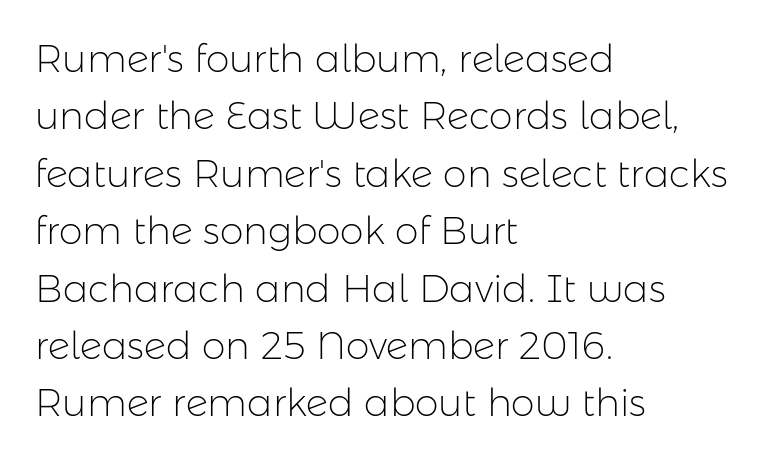
Q: Is the text bold? A: No.
Q: Is the text italic (slanted)? A: No, it is upright.
Q: Is the typeface a serif or a sans-serif typeface? A: Sans-serif.
Q: Is the text underlined? A: No.
Q: How is the paragraph aligned? A: Left-aligned.
Q: Is the spacing between letters normal or unusually wide? A: Normal.
Q: Is the spacing between lines tight, normal or loose? A: Normal.
Q: Width (condensed, normal, or wide)? A: Normal.
Q: Stroke contrast? A: Low.
Q: x-height? A: Medium.
Q: Monospaced? A: No.
